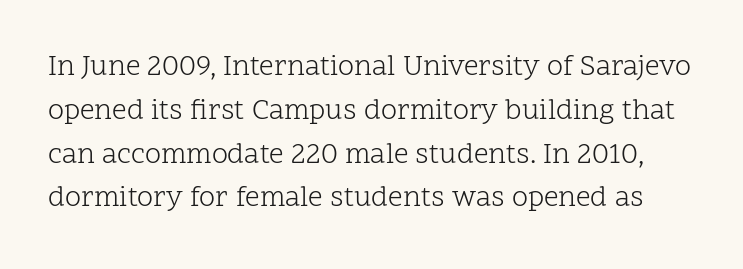
Q: Is the text bold? A: No.
Q: Is the text italic (slanted)? A: No, it is upright.
Q: Is the typeface a serif or a sans-serif typeface? A: Serif.
Q: Is the text underlined? A: No.
Q: Is the spacing between letters normal or unusually wide? A: Normal.
Q: Is the spacing between lines tight, normal or loose? A: Normal.
Q: Width (condensed, normal, or wide)? A: Normal.
Q: Stroke contrast? A: Low.
Q: x-height? A: Medium.
Q: Monospaced? A: No.
